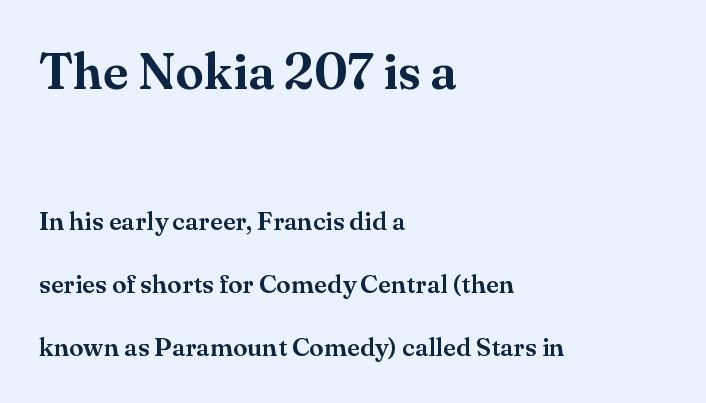
{"serif": "yes", "italic": "no", "width": "normal", "stroke_contrast": "medium", "x_height": "small", "monospaced": "no", "underline": "no", "align": "left", "line_spacing": "loose", "line_spacing_ratio": 2.43, "letter_spacing": "normal", "letter_spacing_em": 0.0, "larger_block": "first", "size_ratio": 1.96, "glyph_px": 51}
